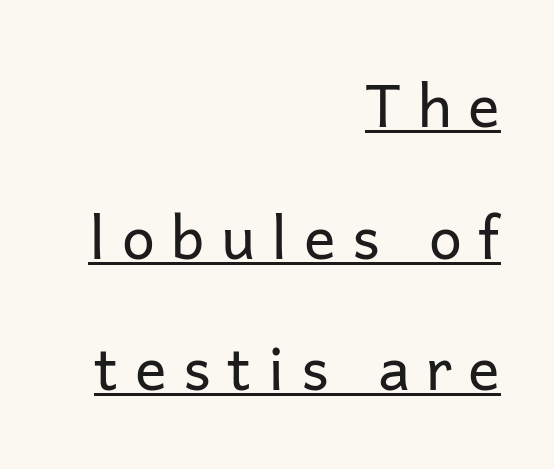
{"serif": "no", "italic": "no", "bold": "no", "weight": "regular", "width": "normal", "stroke_contrast": "low", "x_height": "medium", "monospaced": "no", "underline": "yes", "align": "right", "line_spacing": "loose", "line_spacing_ratio": 2.23, "letter_spacing": "wide", "letter_spacing_em": 0.28, "glyph_px": 59}
